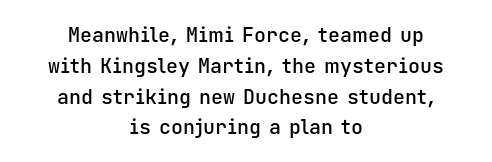
Q: Is the text bold? A: Semi-bold.
Q: Is the text italic (slanted)? A: No, it is upright.
Q: Is the text underlined? A: No.
Q: How is the paragraph aligned? A: Centered.
Q: Is the spacing between letters normal or unusually wide? A: Normal.
Q: Is the spacing between lines tight, normal or loose? A: Normal.
